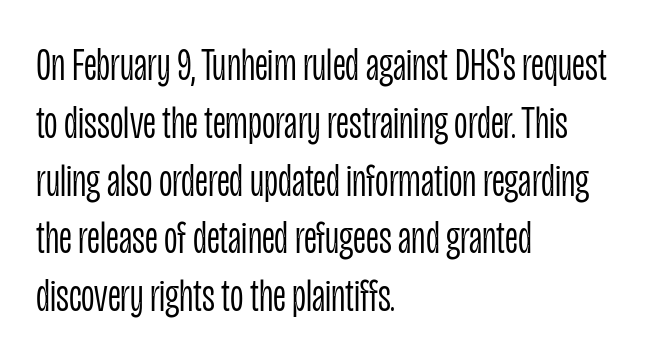
Q: Is the text bold? A: No.
Q: Is the text italic (slanted)? A: No, it is upright.
Q: Is the typeface a serif or a sans-serif typeface? A: Sans-serif.
Q: Is the text underlined? A: No.
Q: How is the paragraph aligned? A: Left-aligned.
Q: Is the spacing between letters normal or unusually wide? A: Normal.
Q: Width (condensed, normal, or wide)? A: Condensed.
Q: Stroke contrast? A: Low.
Q: x-height? A: Large.
Q: Monospaced? A: No.
